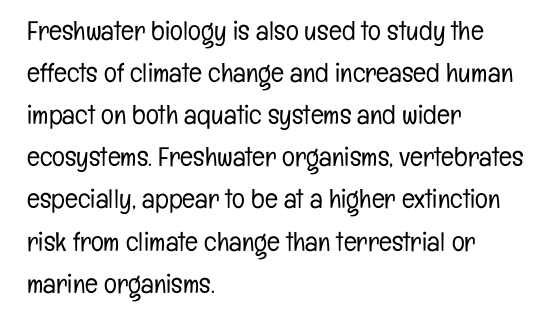
Q: Is the text bold? A: No.
Q: Is the text italic (slanted)? A: No, it is upright.
Q: Is the text underlined? A: No.
Q: How is the paragraph aligned? A: Left-aligned.
Q: Is the spacing between letters normal or unusually wide? A: Normal.
Q: Is the spacing between lines tight, normal or loose? A: Normal.
